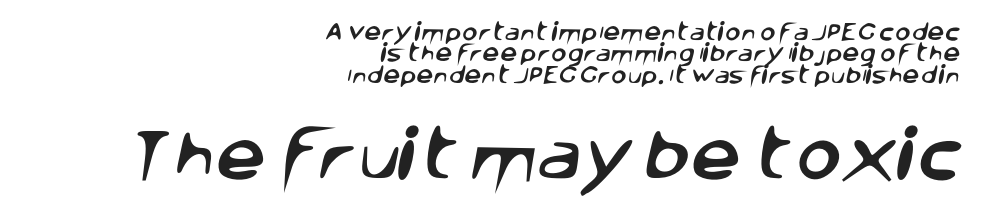
{"serif": "no", "width": "normal", "stroke_contrast": "low", "x_height": "large", "monospaced": "no", "underline": "no", "align": "right", "line_spacing": "tight", "line_spacing_ratio": 1.13, "letter_spacing": "normal", "letter_spacing_em": 0.0, "larger_block": "second", "size_ratio": 2.95, "glyph_px": 56}
